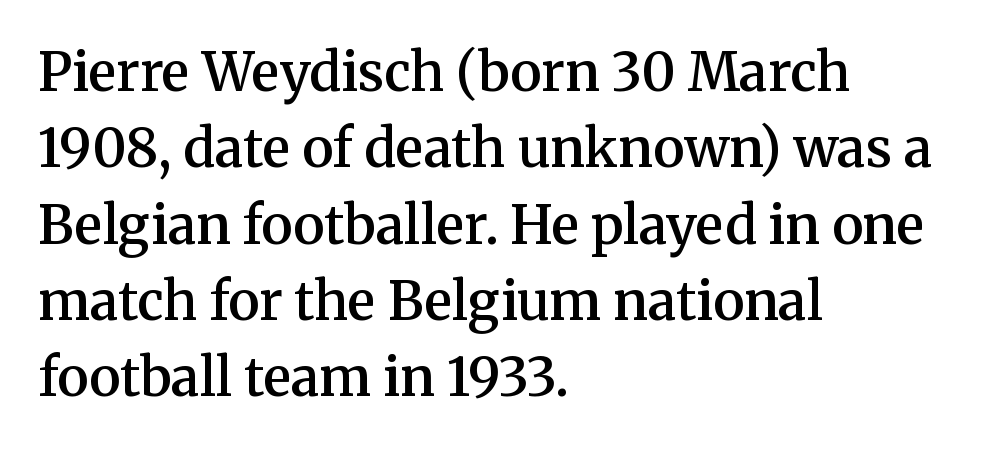
The image shows 53 px semibold serif type, upright; set left-aligned, normal line spacing (1.44x), normal letter spacing, not underlined; medium stroke contrast and a medium x-height.
